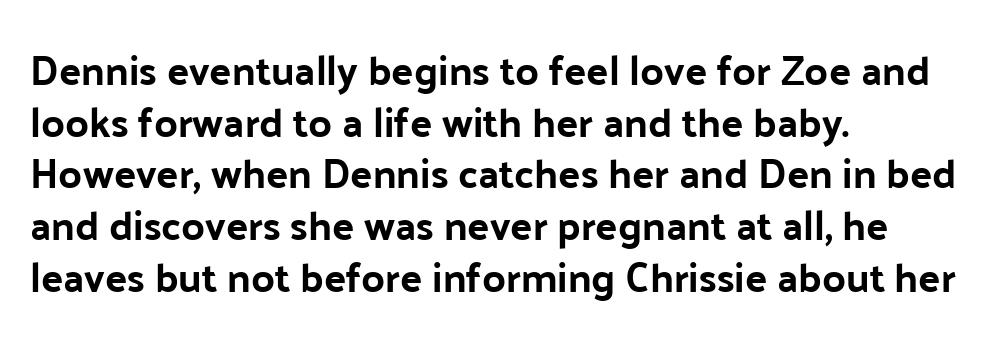
Is the letter spacing exaggerated? No — it looks like the ordinary default. The baseline area is clear. Every character sits straight up, as roman type does. Teacher's note: observe the even left margin — that is flush-left alignment. Spacing verdict: proportional, widths tailored to each character.
